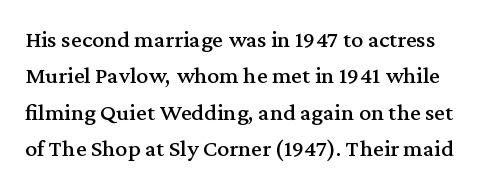
The image shows 24 px text type, upright; set normal line spacing (1.52x), normal letter spacing, not underlined.
